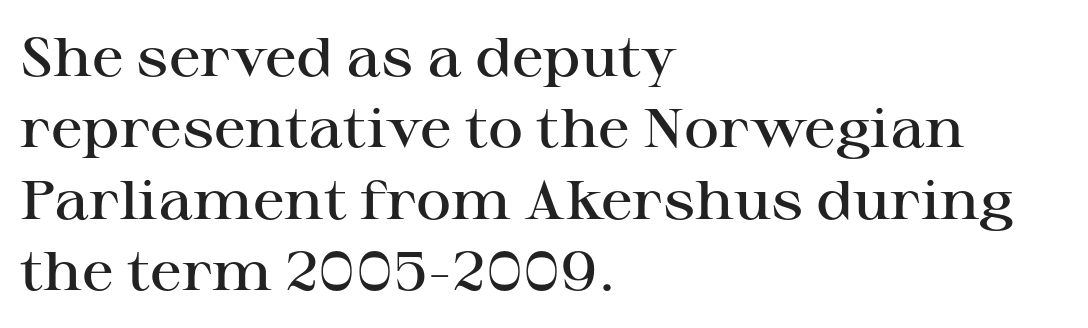
{"serif": "yes", "italic": "no", "bold": "semi", "weight": "semibold", "width": "wide", "stroke_contrast": "high", "x_height": "medium", "monospaced": "no", "underline": "no", "align": "left", "line_spacing": "normal", "line_spacing_ratio": 1.32, "letter_spacing": "normal", "letter_spacing_em": 0.0, "glyph_px": 54}
